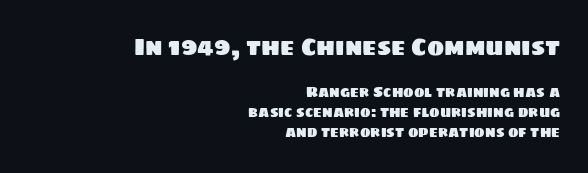
{"underline": "no", "align": "right", "line_spacing": "normal", "line_spacing_ratio": 1.45, "letter_spacing": "normal", "letter_spacing_em": 0.0, "larger_block": "first", "size_ratio": 1.64, "glyph_px": 23}
